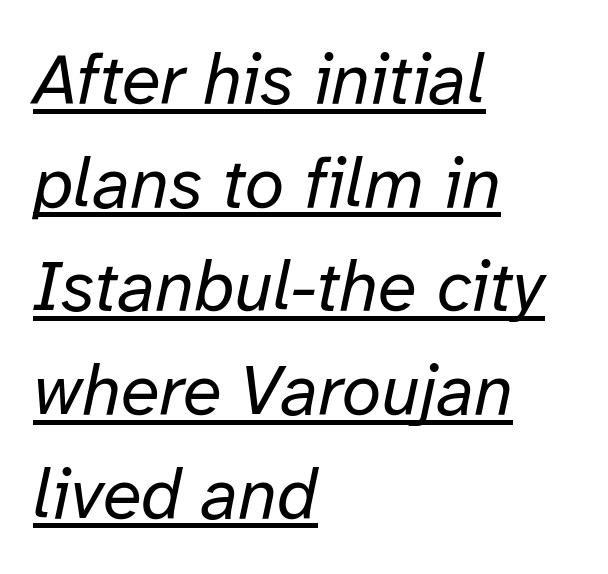
Nothing unusual about the tracking: characters are spaced as the font intends. These characters rest on top of a visible drawn line. The passage shown leans; its letterforms are oblique. This reads as an unemphasized weight, regular at the heaviest.
